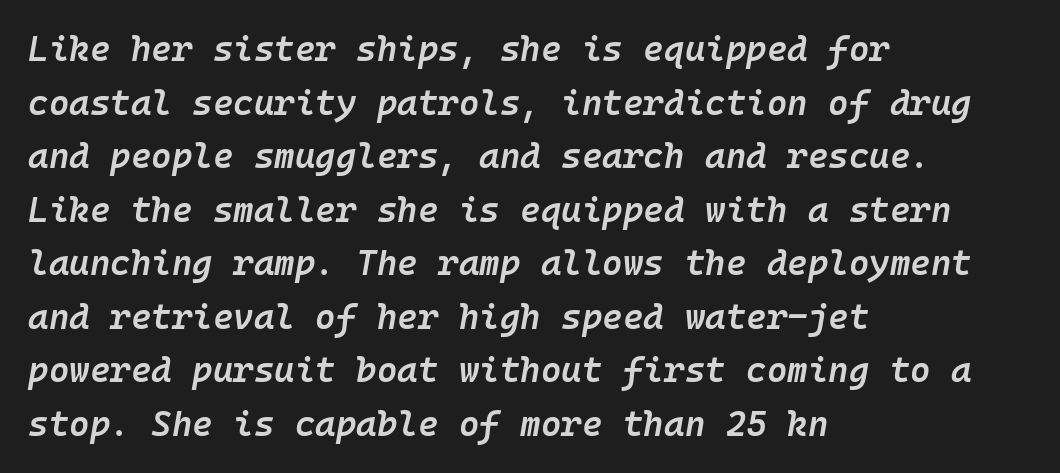
{"italic": "yes", "lean": "right", "slant_degrees": 10, "bold": "semi", "weight": "semibold", "width": "normal", "stroke_contrast": "low", "x_height": "medium", "monospaced": "yes", "underline": "no", "align": "left", "line_spacing": "normal", "line_spacing_ratio": 1.53, "letter_spacing": "normal", "letter_spacing_em": 0.0, "glyph_px": 35}
